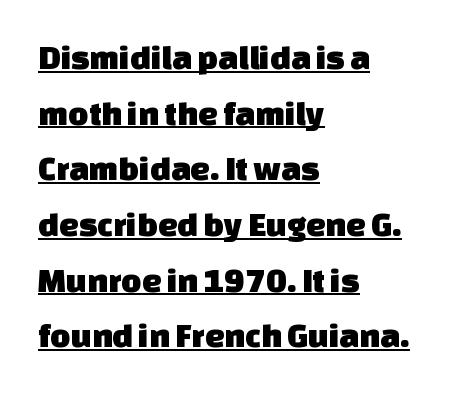
Q: Is the typeface a serif or a sans-serif typeface? A: Sans-serif.
Q: Is the text underlined? A: Yes.
Q: How is the paragraph aligned? A: Left-aligned.
Q: Is the spacing between letters normal or unusually wide? A: Normal.
Q: Is the spacing between lines tight, normal or loose? A: Normal.
Q: Width (condensed, normal, or wide)? A: Normal.
Q: Stroke contrast? A: Low.
Q: x-height? A: Large.
Q: Monospaced? A: No.
